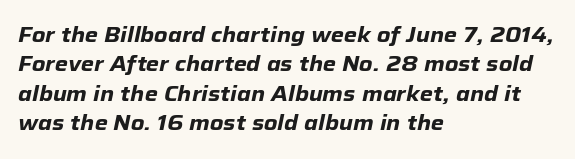
Which margin do the lines hug? The left one — the right edge is uneven. Compared with an ordinary text face, these strokes are far heavier — a full bold. Compared with typical paragraphs, the rows here are spaced about the same. The letters sit at their default tracking, neither squeezed nor spread.
